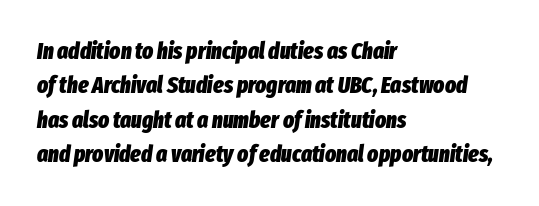
The image shows 23 px bold type, italic (leaning right); set left-aligned, normal line spacing (1.49x), normal letter spacing, not underlined.
